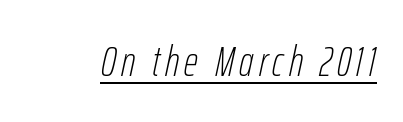
The image shows 43 px thin, condensed type, italic (leaning right); set underlined; low stroke contrast and a medium x-height.
